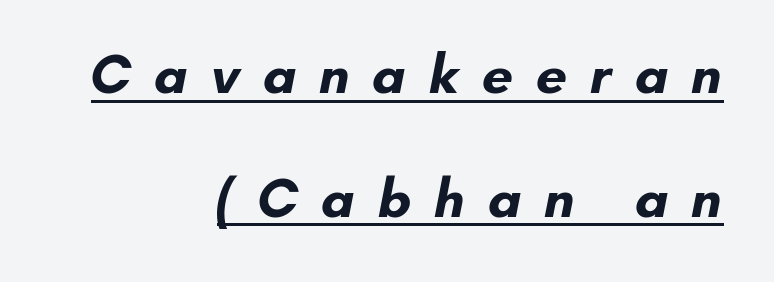
The image shows 55 px bold sans-serif type; set right-aligned, loose line spacing (2.25x), unusually wide letter spacing (+0.41 em), underlined; low stroke contrast and a small x-height.
